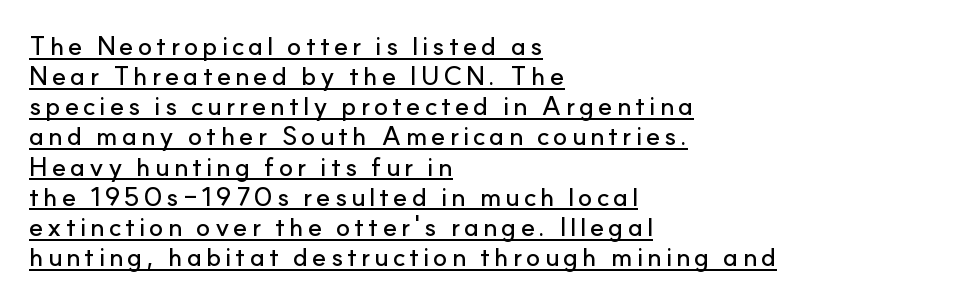
{"italic": "no", "underline": "yes", "align": "left", "line_spacing_ratio": 1.16, "glyph_px": 26}
